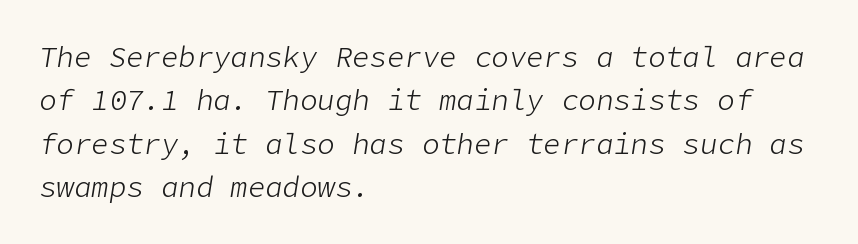
Summary of vertical rhythm: regular, with standard interline spacing. Style check: oblique. Each row of text sits above clean, open space. Letter spacing: default.
